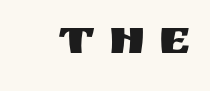
{"serif": "no", "italic": "no", "width": "normal", "stroke_contrast": "medium", "x_height": "large", "monospaced": "no", "underline": "no", "letter_spacing": "wide", "letter_spacing_em": 0.27, "glyph_px": 50}
